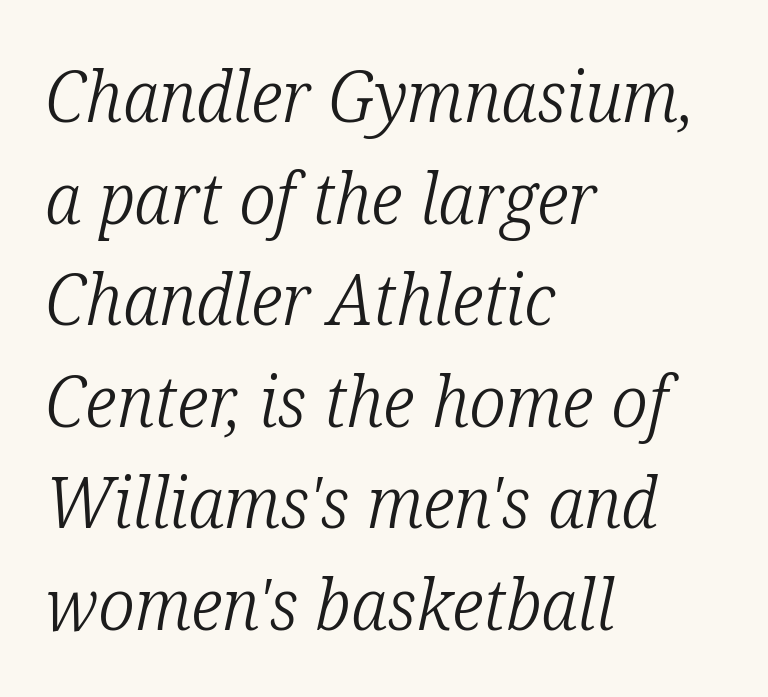
Compared with typical body copy, the letter spacing here is the same. Visually the block forms a straight wall on the left and a jagged coastline on the right. Descender tails drop into unmarked territory. This rendering employs a face with finishing strokes, i.e., a serif. The weight tops out at a normal text grade. Summary of vertical rhythm: regular, with standard interline spacing.
